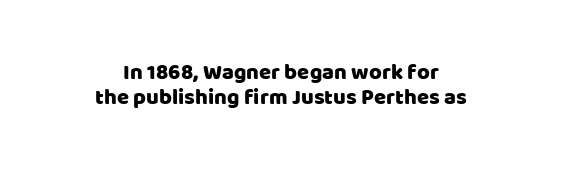
Q: Is the text italic (slanted)? A: No, it is upright.
Q: Is the text underlined? A: No.
Q: How is the paragraph aligned? A: Centered.
Q: Is the spacing between letters normal or unusually wide? A: Normal.
Q: Is the spacing between lines tight, normal or loose? A: Tight.
